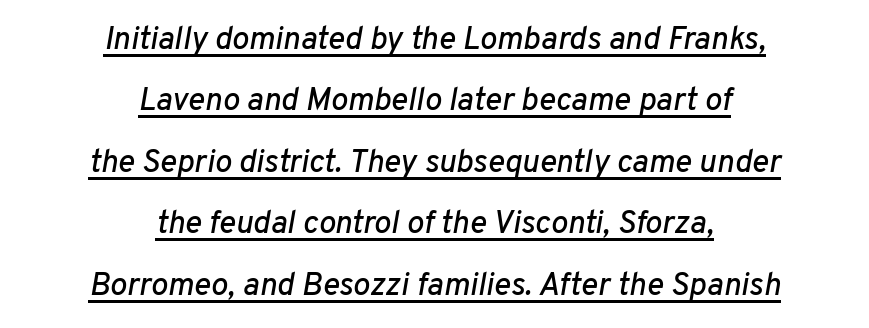
The image shows 32 px text type, italic (leaning right); set centered, loose line spacing (1.92x), normal letter spacing, underlined; low stroke contrast and a medium x-height.
